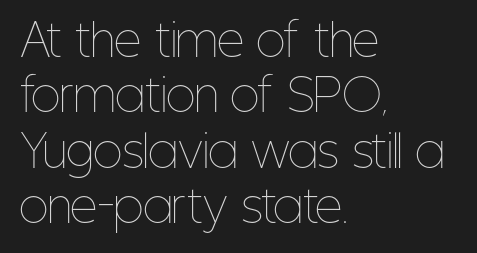
{"italic": "no", "bold": "no", "weight": "thin", "width": "condensed", "stroke_contrast": "low", "x_height": "medium", "monospaced": "no", "underline": "no", "align": "left", "line_spacing": "normal", "line_spacing_ratio": 1.29, "letter_spacing": "normal", "letter_spacing_em": 0.0, "glyph_px": 43}
